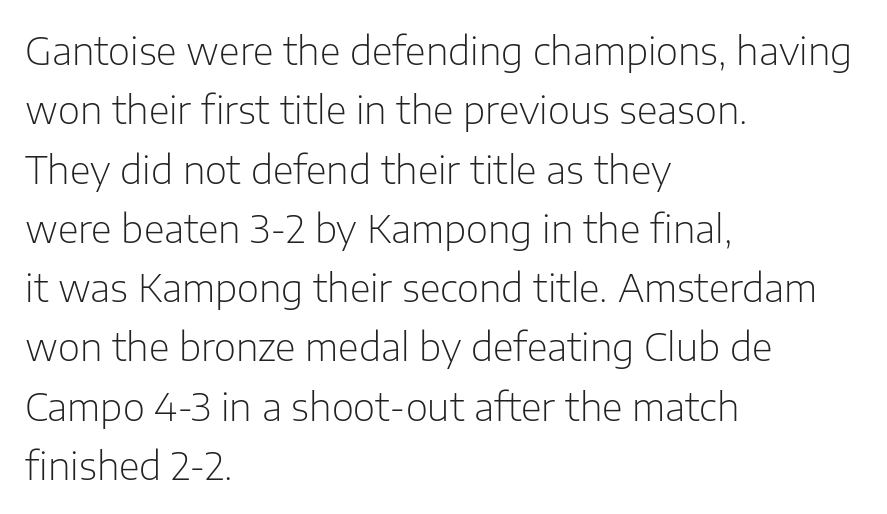
Q: Is the text bold? A: No.
Q: Is the text italic (slanted)? A: No, it is upright.
Q: Is the typeface a serif or a sans-serif typeface? A: Sans-serif.
Q: Is the text underlined? A: No.
Q: How is the paragraph aligned? A: Left-aligned.
Q: Is the spacing between letters normal or unusually wide? A: Normal.
Q: Is the spacing between lines tight, normal or loose? A: Normal.
Q: Width (condensed, normal, or wide)? A: Normal.
Q: Stroke contrast? A: Low.
Q: x-height? A: Medium.
Q: Monospaced? A: No.
